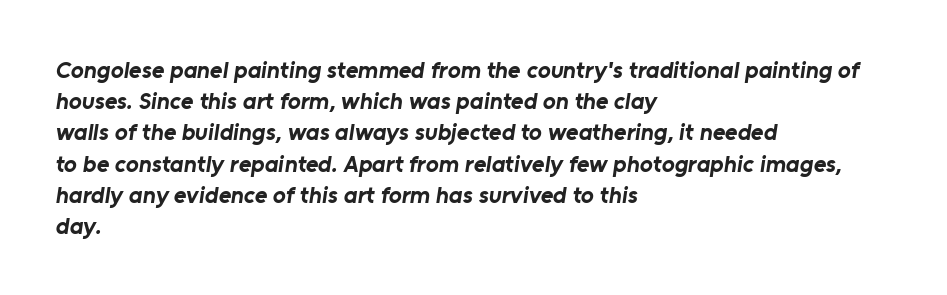
{"bold": "yes", "underline": "no", "align": "left", "line_spacing": "normal", "line_spacing_ratio": 1.3, "letter_spacing": "normal", "letter_spacing_em": 0.0, "glyph_px": 24}
